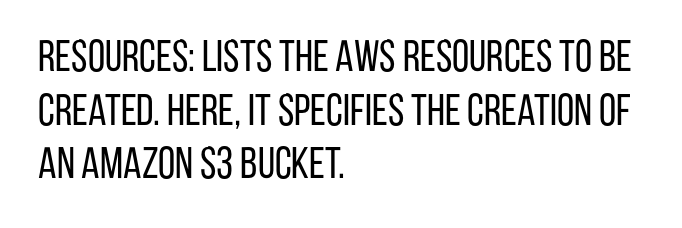
You could not count columns in this text — the font is proportionally spaced. Stems and bowls with no extra thickness — not bold. Honestly, the letter spacing is just normal — you wouldn't notice it. These lines are composed in type without serifs.
